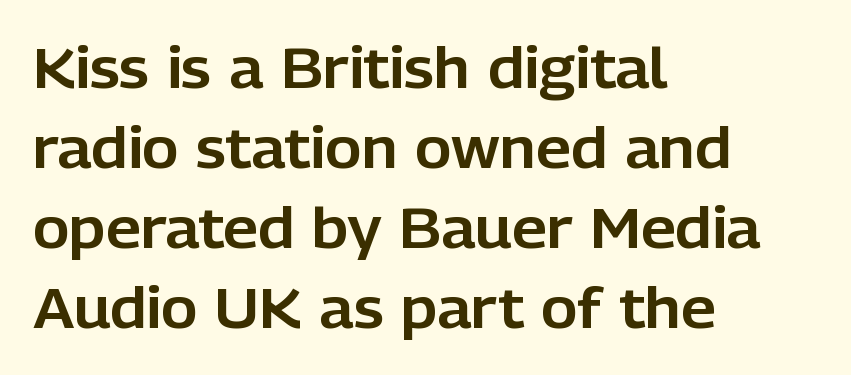
Type without underlining. Short note: letters normally spaced. The block of text has a typical density, with ordinary space between rows. This sample has the flowing, uneven cadence of proportional lettering.
